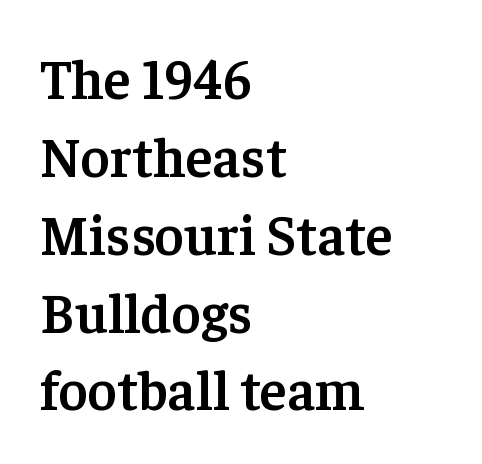
Compared with a centered layout, this one pins lines to the left instead. Words appear dense and cohesive because spacing is normal. Each row of text sits above clean, open space. Reading down the column, the eye jumps a familiar distance to each next line.
